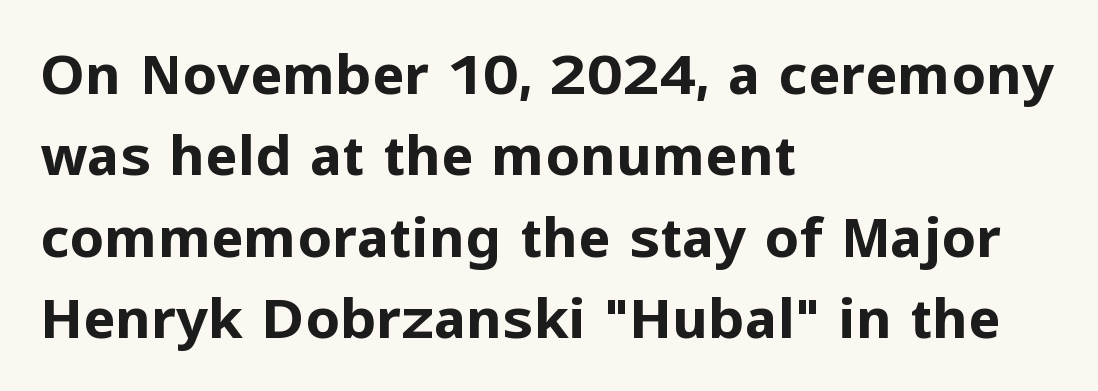
The lines in this sample share a left origin and differ only in where they stop. The sample has been set heavy, in full bold. Between one letter and the next there's only the usual sliver of space. Observe the absence of serifs on each vertical stroke in this sample. No italicization has been applied; the sample stays upright. Regular leading.
